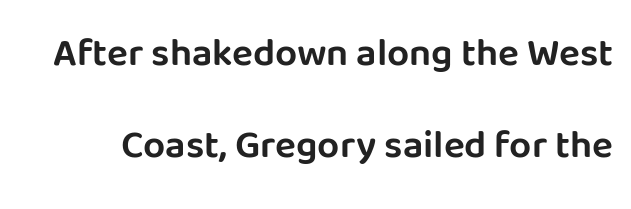
{"serif": "no", "italic": "no", "width": "normal", "stroke_contrast": "low", "x_height": "large", "monospaced": "no", "underline": "no", "line_spacing": "loose", "line_spacing_ratio": 2.36, "letter_spacing": "normal", "letter_spacing_em": 0.0, "glyph_px": 39}
